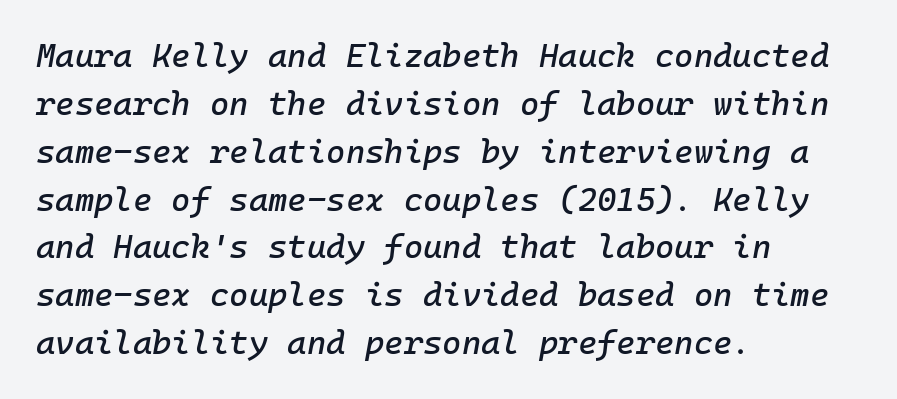
The image shows 33 px text type, italic (leaning right), monospaced; set left-aligned, normal line spacing (1.45x), normal letter spacing, not underlined; low stroke contrast and a medium x-height.
